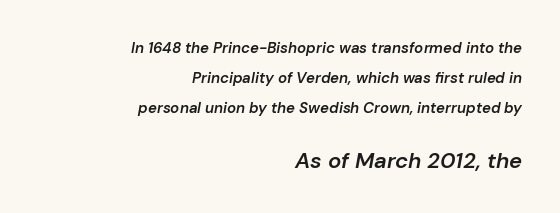
The image shows 22 px text type, italic (leaning right); set right-aligned, loose line spacing (2.0x), normal letter spacing, not underlined; the second (bottom) block is 1.47x larger.
